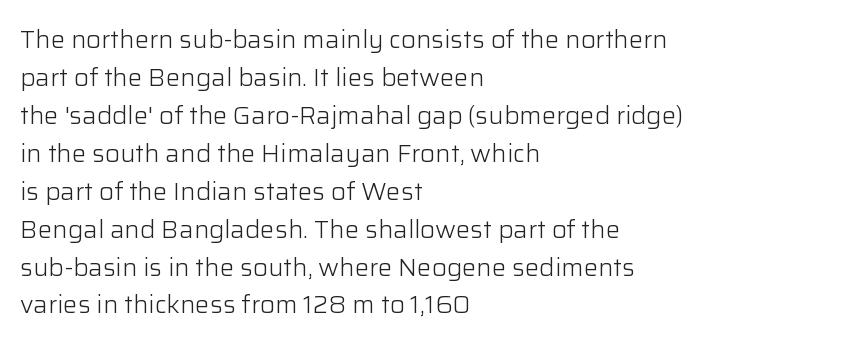
Caption: standard tracking, unaltered. How would I describe the line gaps? Plain and ordinary. Notice how the stems are strictly vertical — no italics here. The typeface has the unassuming heft of standard copy or less. The lines are quadded left.
